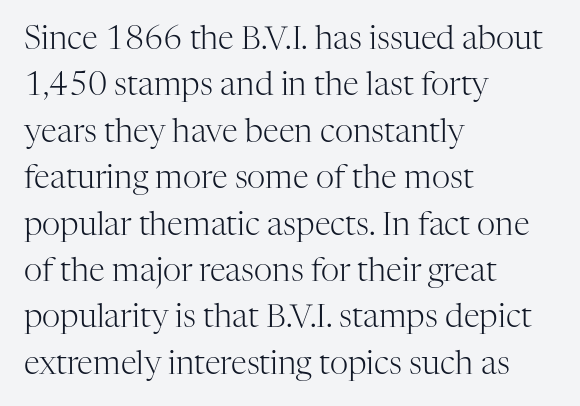
Q: Is the text bold? A: No.
Q: Is the text italic (slanted)? A: No, it is upright.
Q: Is the typeface a serif or a sans-serif typeface? A: Serif.
Q: Is the text underlined? A: No.
Q: How is the paragraph aligned? A: Left-aligned.
Q: Is the spacing between letters normal or unusually wide? A: Normal.
Q: Is the spacing between lines tight, normal or loose? A: Normal.
Q: Width (condensed, normal, or wide)? A: Normal.
Q: Stroke contrast? A: High.
Q: x-height? A: Medium.
Q: Monospaced? A: No.
